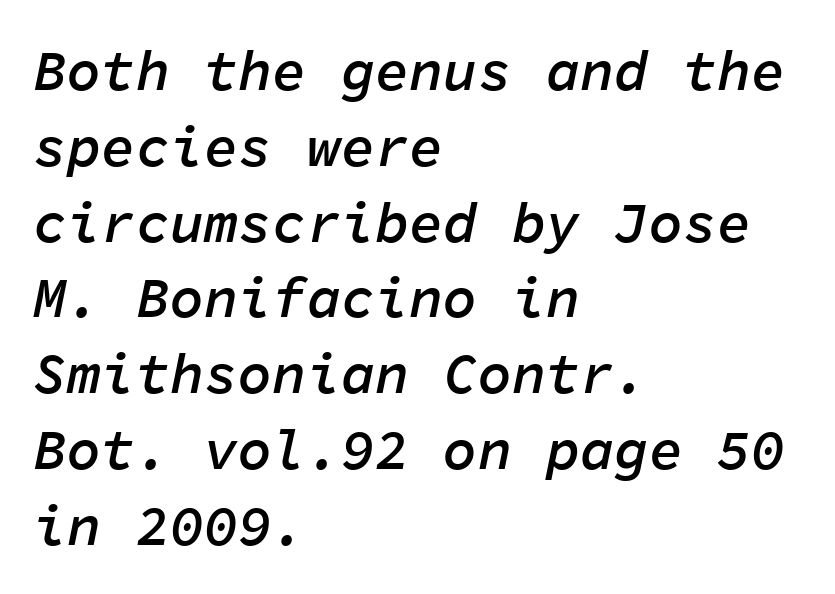
Q: Is the text bold? A: Semi-bold.
Q: Is the text italic (slanted)? A: Yes, it leans right by about 11 degrees.
Q: Is the text underlined? A: No.
Q: How is the paragraph aligned? A: Left-aligned.
Q: Is the spacing between letters normal or unusually wide? A: Normal.
Q: Is the spacing between lines tight, normal or loose? A: Normal.
Q: Width (condensed, normal, or wide)? A: Normal.
Q: Stroke contrast? A: Low.
Q: x-height? A: Medium.
Q: Monospaced? A: Yes.
